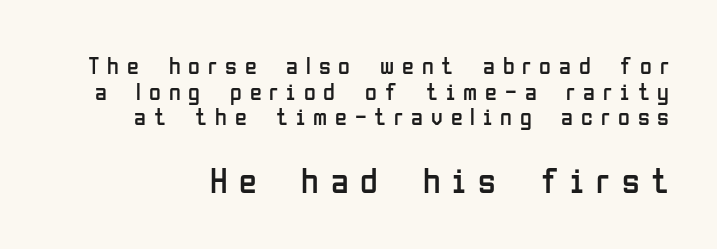
Q: Is the text bold? A: No.
Q: Is the text italic (slanted)? A: No, it is upright.
Q: Is the typeface a serif or a sans-serif typeface? A: Sans-serif.
Q: Is the text underlined? A: No.
Q: Is the spacing between letters normal or unusually wide? A: Unusually wide.
Q: Is the spacing between lines tight, normal or loose? A: Tight.
Q: Which block of text is set in a larger size, the first (top) or the second (bottom)? A: The second (bottom) one.
Q: Width (condensed, normal, or wide)? A: Condensed.
Q: Stroke contrast? A: Low.
Q: x-height? A: Medium.
Q: Monospaced? A: No.
